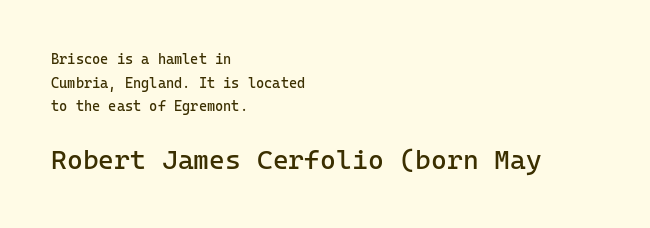
{"italic": "no", "bold": "no", "underline": "no", "align": "left", "line_spacing": "normal", "line_spacing_ratio": 1.68, "letter_spacing": "normal", "letter_spacing_em": 0.0, "larger_block": "second", "size_ratio": 1.93, "glyph_px": 27}
